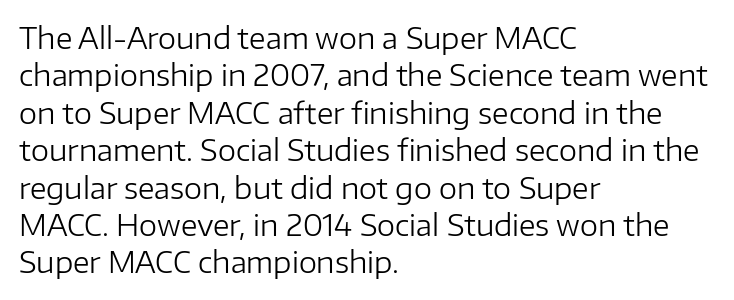
{"serif": "no", "italic": "no", "bold": "no", "weight": "regular", "width": "normal", "stroke_contrast": "low", "x_height": "medium", "monospaced": "no", "underline": "no", "align": "left", "line_spacing": "normal", "line_spacing_ratio": 1.29, "letter_spacing": "normal", "letter_spacing_em": 0.0, "glyph_px": 29}
